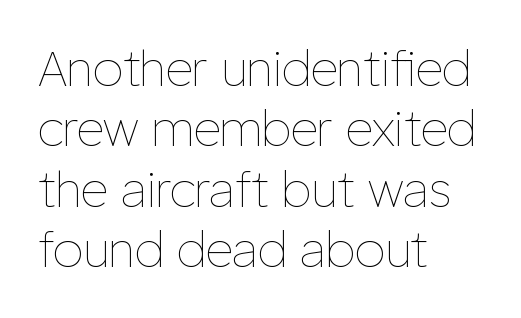
The image shows 48 px thin type, upright; set left-aligned, normal line spacing (1.26x), normal letter spacing, not underlined; low stroke contrast and a medium x-height.
